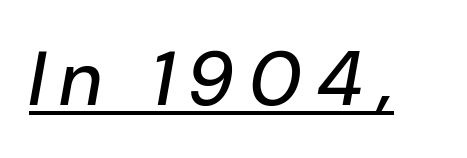
Q: Is the text italic (slanted)? A: Yes, it leans right by about 10 degrees.
Q: Is the text underlined? A: Yes.
Q: Is the spacing between letters normal or unusually wide? A: Unusually wide.
Q: Width (condensed, normal, or wide)? A: Normal.
Q: Stroke contrast? A: Low.
Q: x-height? A: Medium.
Q: Monospaced? A: No.
